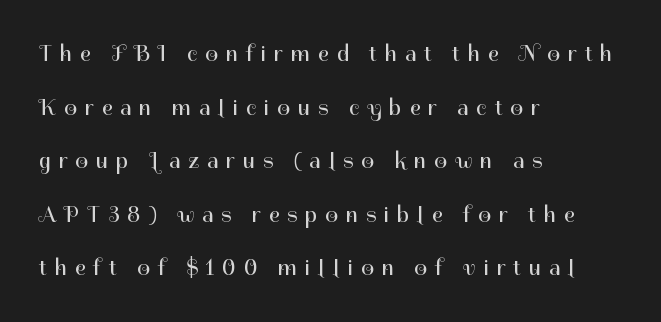
Widely set lines give the paragraph a tall, airy silhouette. The letterforms stand isolated, each surrounded by extra space. Italic? Not at all — the glyphs are vertical. The glyphs are unaccompanied by any horizontal stroke below them. Weight class: somewhere from thin through regular. Short and long lines alike share a common starting point at left.
